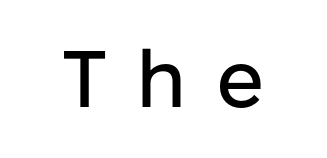
Q: Is the text italic (slanted)? A: No, it is upright.
Q: Is the typeface a serif or a sans-serif typeface? A: Sans-serif.
Q: Is the text underlined? A: No.
Q: Is the spacing between letters normal or unusually wide? A: Unusually wide.
Q: Width (condensed, normal, or wide)? A: Normal.
Q: Stroke contrast? A: Low.
Q: x-height? A: Medium.
Q: Monospaced? A: No.
